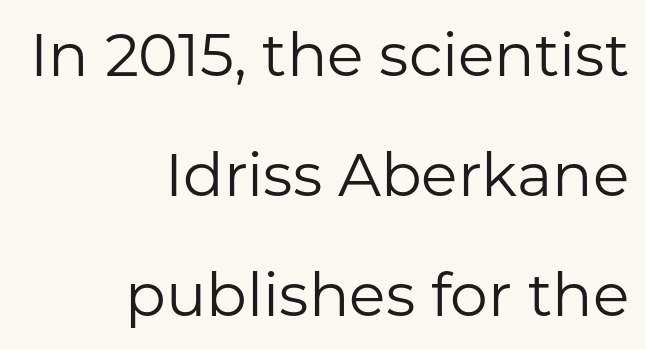
This rendering leaves character spacing at its baseline value. The letters advance in unequal steps, a hallmark of proportional type. The space between consecutive lines is lavish. Stem width sits at or under what a default text font uses. Plain, unruled lines of type.
